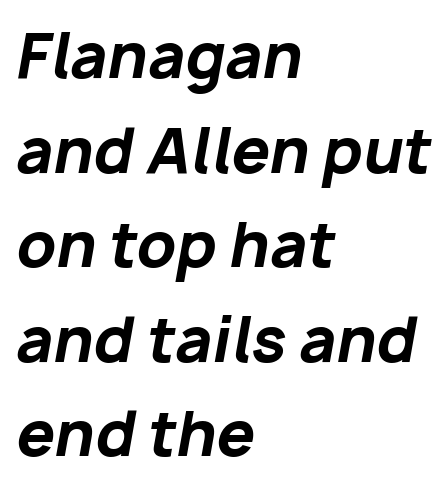
Reading down the column, the eye jumps a familiar distance to each next line. Every row of glyphs begins at an identical x-position on the left. Spacing between characters is what you'd get straight out of the box. Each glyph is drawn with heavy, bold strokes. The specimen reads as italic at a glance.
